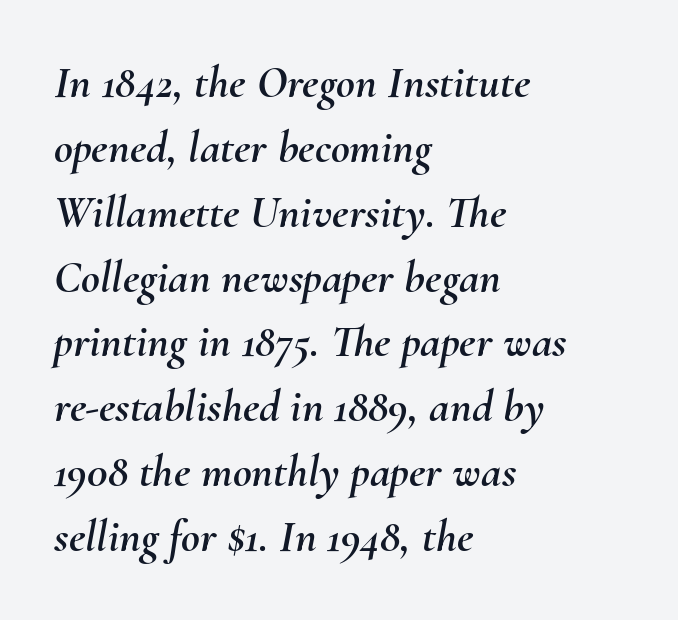
The image shows 46 px text type, italic (leaning right); set left-aligned, normal line spacing (1.41x), normal letter spacing, not underlined; medium stroke contrast and a small x-height.
